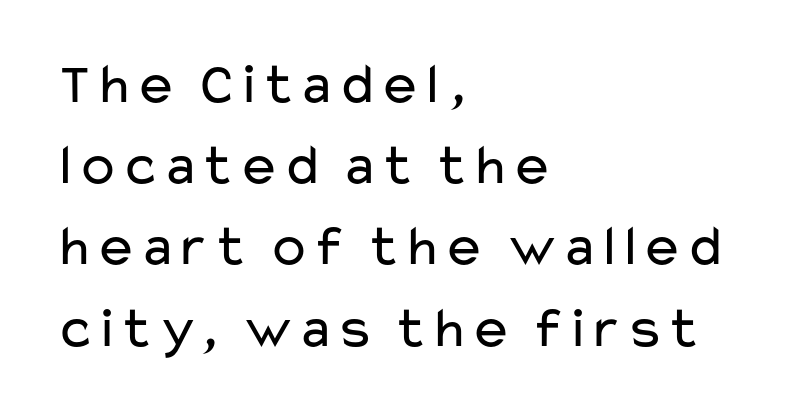
{"serif": "no", "italic": "no", "bold": "no", "weight": "regular", "width": "wide", "stroke_contrast": "low", "x_height": "medium", "monospaced": "no", "underline": "no", "align": "left", "line_spacing": "normal", "line_spacing_ratio": 1.4, "letter_spacing": "normal", "letter_spacing_em": 0.0, "glyph_px": 58}
